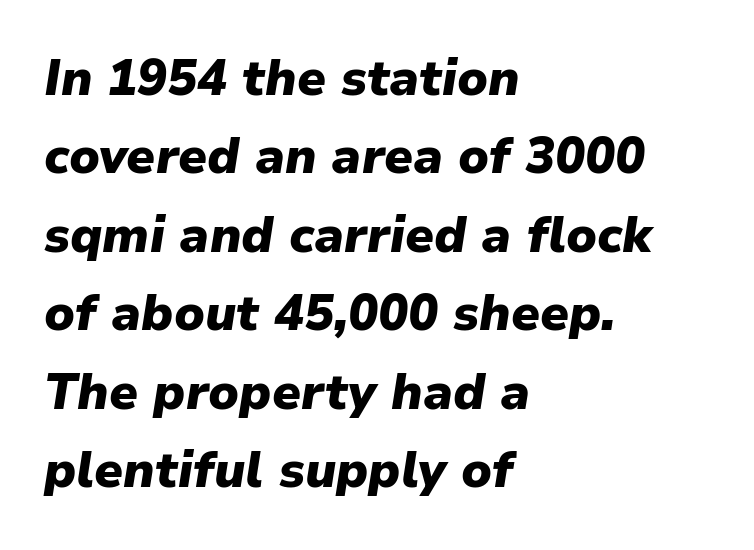
{"italic": "yes", "lean": "right", "slant_degrees": 9, "bold": "yes", "weight": "heavy", "width": "normal", "stroke_contrast": "low", "x_height": "medium", "monospaced": "no", "underline": "no", "align": "left", "line_spacing": "normal", "line_spacing_ratio": 1.57, "letter_spacing": "normal", "letter_spacing_em": 0.0, "glyph_px": 50}
